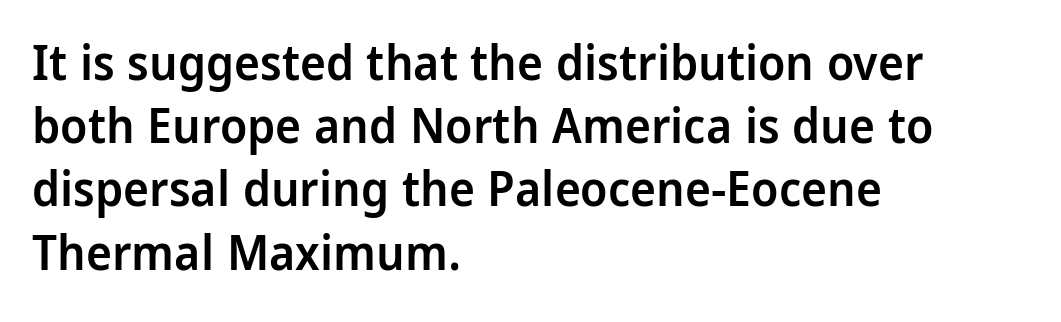
{"serif": "no", "italic": "no", "bold": "semi", "weight": "semibold", "width": "condensed", "stroke_contrast": "low", "x_height": "large", "monospaced": "no", "underline": "no", "align": "left", "line_spacing": "normal", "line_spacing_ratio": 1.29, "letter_spacing": "normal", "letter_spacing_em": 0.0, "glyph_px": 49}
